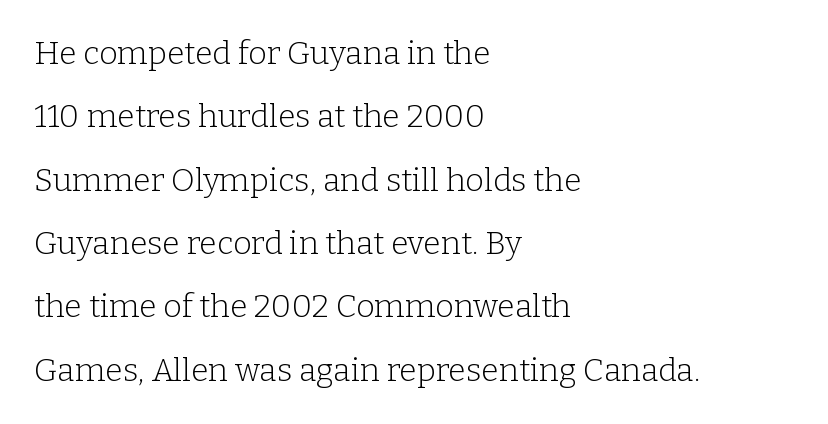
Quick note: not italic, upright. A typesetter would label this face a serif. Each letter keeps its own natural width here, so spacing adapts to shape. A typesetter would call this zero additional tracking.
